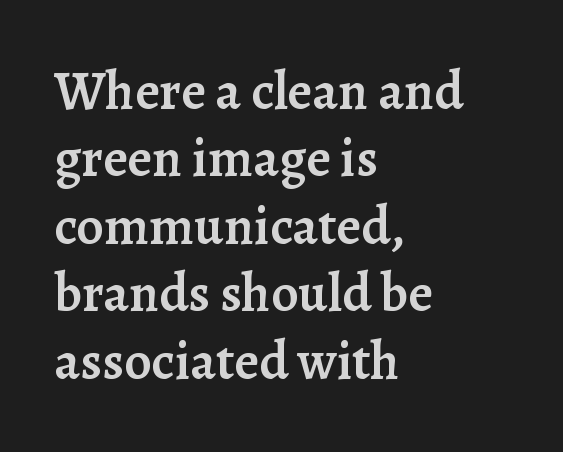
Unlike a clean sans, this face finishes its strokes with serifs. Character widths vary here, with narrow letters taking less room than wide ones. If you drew a line through each stem, it would be perfectly vertical. Students, this is semibold: more ink than regular, less than bold. The type is set solid horizontally, with unmodified tracking. The rag falls on the right side of this text block.
